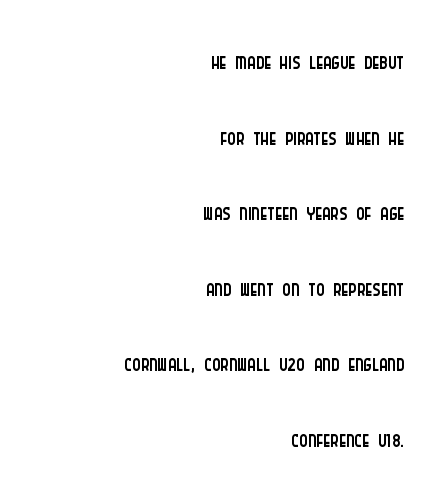
Ordinary non-slanted type is in use. A typesetter would call this proportional, since set widths differ per character. The tracking reads as untouched default to a designer's eye. Stems and bowls with no extra thickness — not bold. These lines stand farther apart than default settings would place them. The space directly below the letters is spotless.
